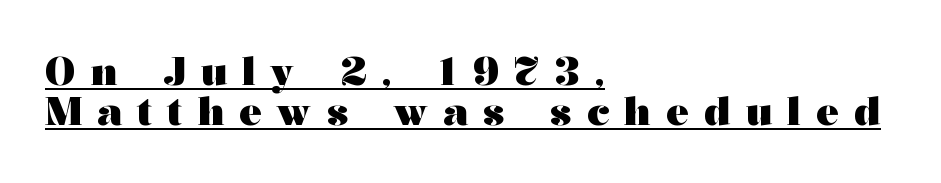
The image shows 38 px heavy, wide serif type, upright; set left-aligned, tight line spacing (1.06x), unusually wide letter spacing (+0.4 em), underlined; medium stroke contrast and a medium x-height.
